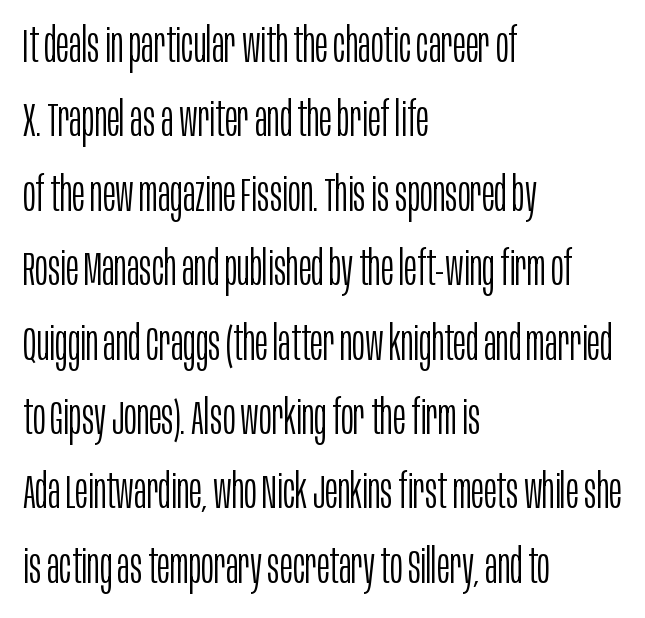
The image shows 48 px light, condensed sans-serif type, upright; set left-aligned, normal line spacing (1.55x), normal letter spacing, not underlined; low stroke contrast and a large x-height.
